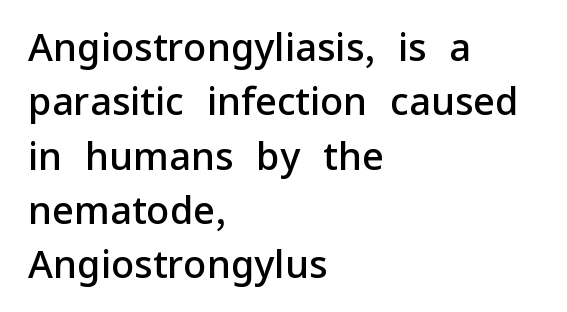
Q: Is the text bold? A: Semi-bold.
Q: Is the text italic (slanted)? A: No, it is upright.
Q: Is the typeface a serif or a sans-serif typeface? A: Sans-serif.
Q: Is the text underlined? A: No.
Q: How is the paragraph aligned? A: Left-aligned.
Q: Is the spacing between letters normal or unusually wide? A: Normal.
Q: Is the spacing between lines tight, normal or loose? A: Normal.
Q: Width (condensed, normal, or wide)? A: Normal.
Q: Stroke contrast? A: Low.
Q: x-height? A: Medium.
Q: Monospaced? A: No.
